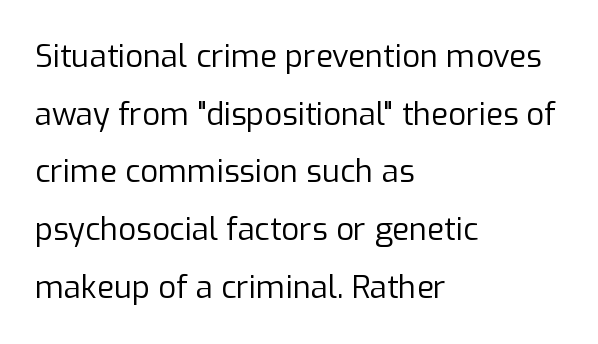
{"serif": "no", "italic": "no", "bold": "no", "weight": "regular", "width": "normal", "stroke_contrast": "low", "x_height": "medium", "monospaced": "no", "underline": "no", "align": "left", "line_spacing_ratio": 1.86, "letter_spacing": "normal", "letter_spacing_em": 0.0, "glyph_px": 31}
